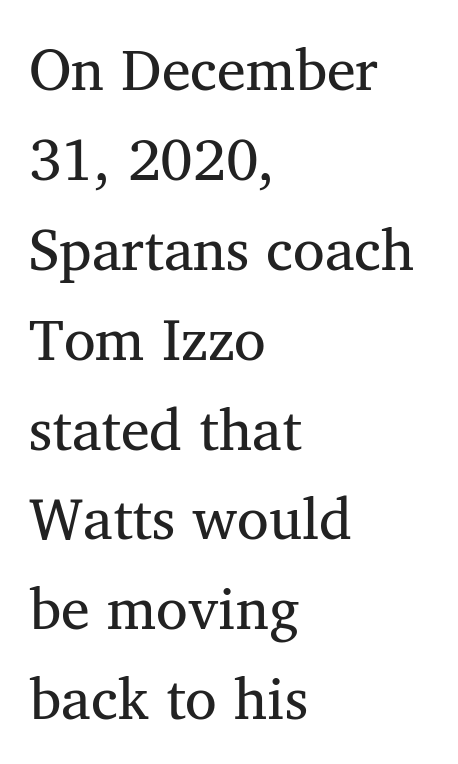
The image shows 58 px regular-weight serif type, upright; set left-aligned, normal line spacing (1.55x), normal letter spacing, not underlined; medium stroke contrast and a medium x-height.
